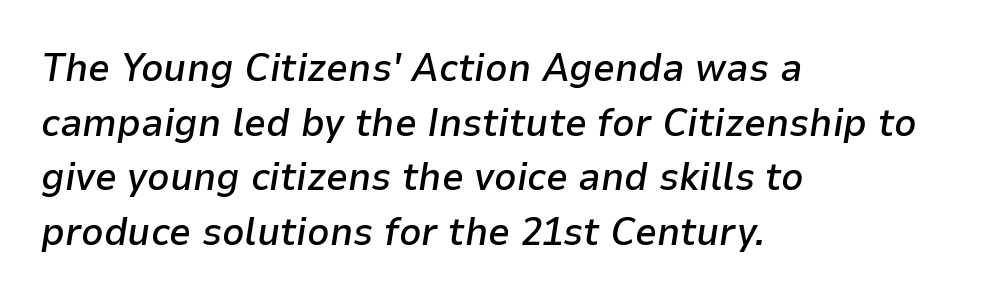
The image shows 39 px semibold type, italic (leaning right); set left-aligned, normal line spacing (1.4x), normal letter spacing, not underlined; low stroke contrast and a medium x-height.
